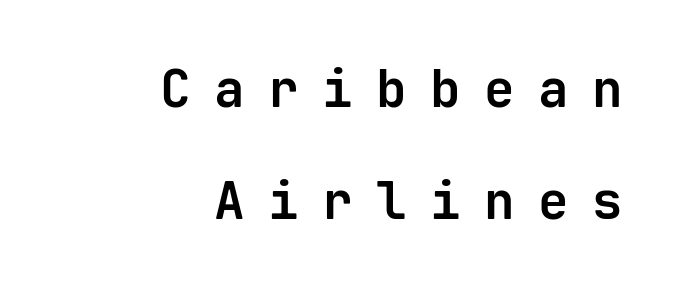
The image shows 51 px bold sans-serif type, upright, monospaced; set right-aligned, loose line spacing (2.19x), unusually wide letter spacing (+0.46 em), not underlined; low stroke contrast and a medium x-height.
